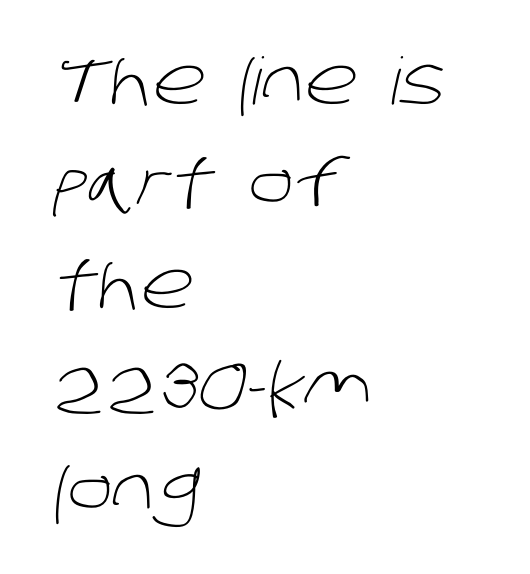
The face looks like a standard text weight, possibly lighter. Where is the straight margin? On the left. The passage shown is typeset with a sans-serif family. This block has exactly the height ordinary leading produces. Proportional: the letters do not fall into vertical columns. The rendering keeps characters at their native spacing.
